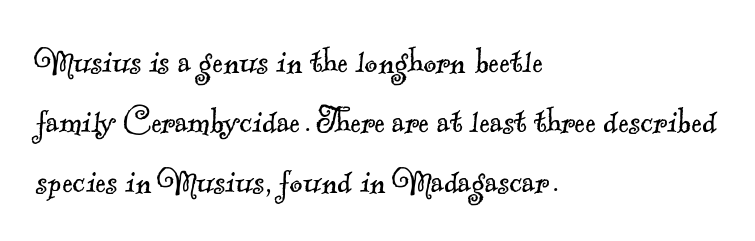
Q: Is the text bold? A: No.
Q: Is the typeface a serif or a sans-serif typeface? A: Serif.
Q: Is the text underlined? A: No.
Q: How is the paragraph aligned? A: Left-aligned.
Q: Is the spacing between letters normal or unusually wide? A: Normal.
Q: Is the spacing between lines tight, normal or loose? A: Normal.
Q: Width (condensed, normal, or wide)? A: Normal.
Q: x-height? A: Small.
Q: Monospaced? A: No.
